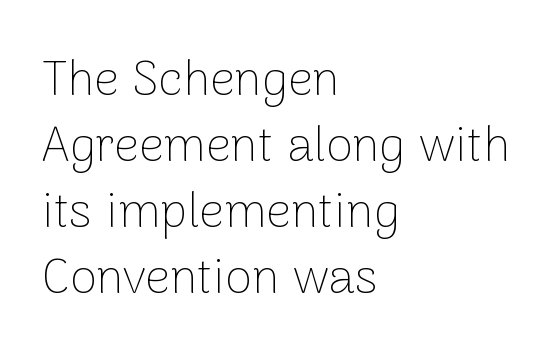
The letters sit at their default tracking, neither squeezed nor spread. The lines are quadded left. Italic: no, the glyphs are upright roman. Think of a printed novel: that variable character pitch is what you see here. Compared with a typical body face, this is equally light or lighter still.
